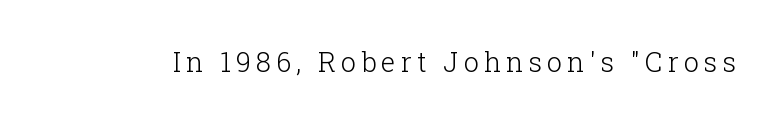
{"italic": "no", "bold": "no", "underline": "no", "glyph_px": 27}
